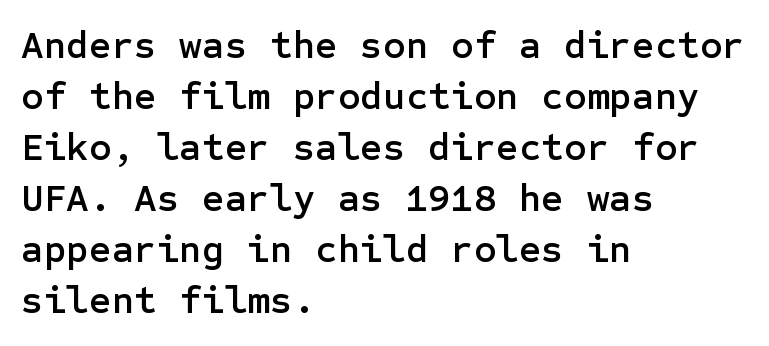
A bare baseline throughout the passage. Is the block centered? No — it sits flush against the left margin. The face used here is a sans, in the tradition of grotesques and geometrics. These lines keep a tight, regular rhythm from letter to letter. These lines were composed using upright roman letters.
